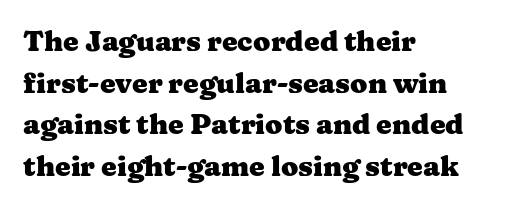
The image shows 28 px heavy, wide serif type, upright; set left-aligned, normal line spacing (1.49x), normal letter spacing, not underlined; medium stroke contrast and a medium x-height.
